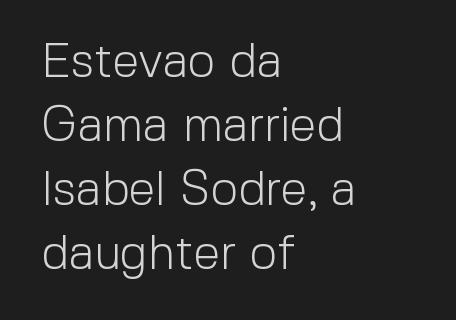
The image shows 48 px light sans-serif type, upright; set left-aligned, normal line spacing (1.33x), normal letter spacing, not underlined; a medium x-height.
